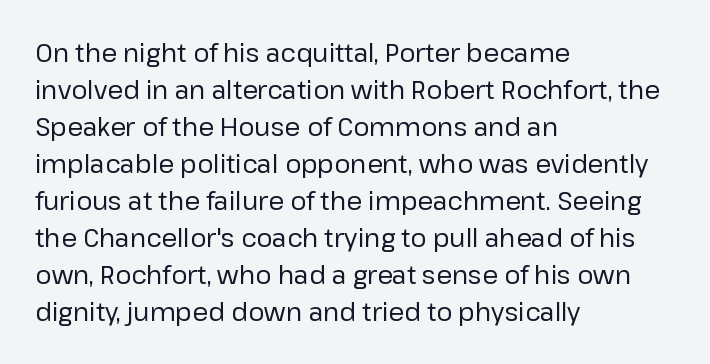
The image shows 25 px text type, upright; set left-aligned, normal line spacing (1.48x), normal letter spacing, not underlined.
